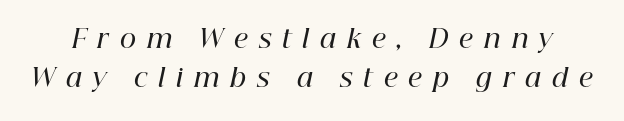
Summary of weight: moderately heavy, a semibold. Check under the words: just untouched page. Look at the tracking — it's clearly loosened, letters drifting apart. Evenly set lines give the paragraph a standard silhouette.
